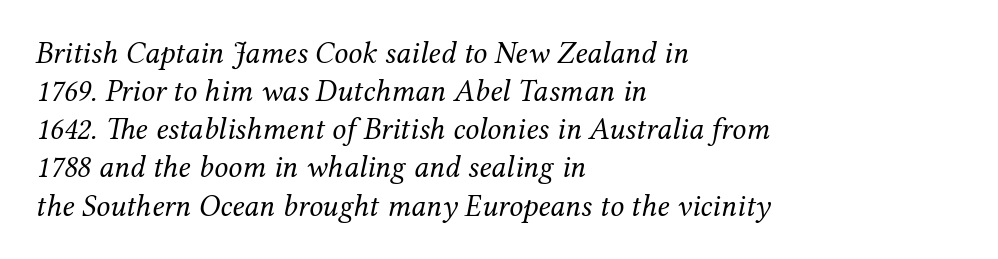
The image shows 31 px regular-weight serif type, italic (leaning right); set left-aligned, line spacing 1.23x, normal letter spacing, not underlined; medium stroke contrast and a medium x-height.
